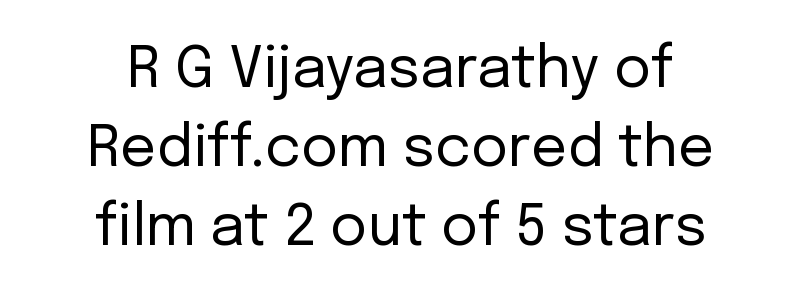
Caption: face not bold, strokes unweighted. This sample has the flowing, uneven cadence of proportional lettering. Lines of text with bare space underneath. These lines are composed in type without serifs.
